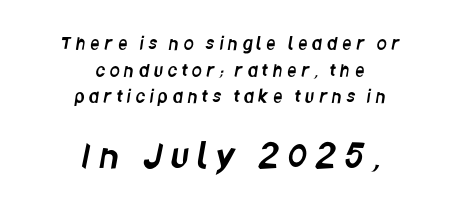
Q: Is the typeface a serif or a sans-serif typeface? A: Sans-serif.
Q: Is the text underlined? A: No.
Q: How is the paragraph aligned? A: Centered.
Q: Is the spacing between letters normal or unusually wide? A: Unusually wide.
Q: Is the spacing between lines tight, normal or loose? A: Normal.
Q: Which block of text is set in a larger size, the first (top) or the second (bottom)? A: The second (bottom) one.
Q: Width (condensed, normal, or wide)? A: Condensed.
Q: Stroke contrast? A: Low.
Q: x-height? A: Large.
Q: Monospaced? A: No.
